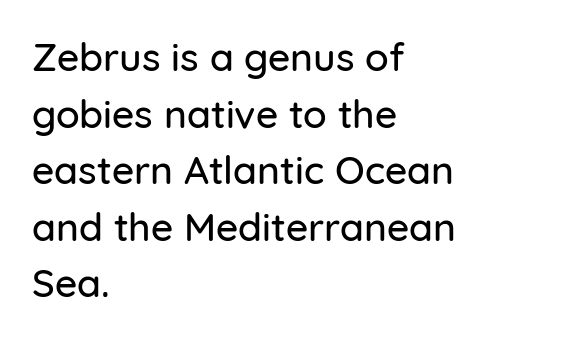
{"serif": "no", "italic": "no", "width": "normal", "stroke_contrast": "low", "x_height": "medium", "monospaced": "no", "underline": "no", "align": "left", "line_spacing": "normal", "line_spacing_ratio": 1.45, "letter_spacing": "normal", "letter_spacing_em": 0.0, "glyph_px": 39}
